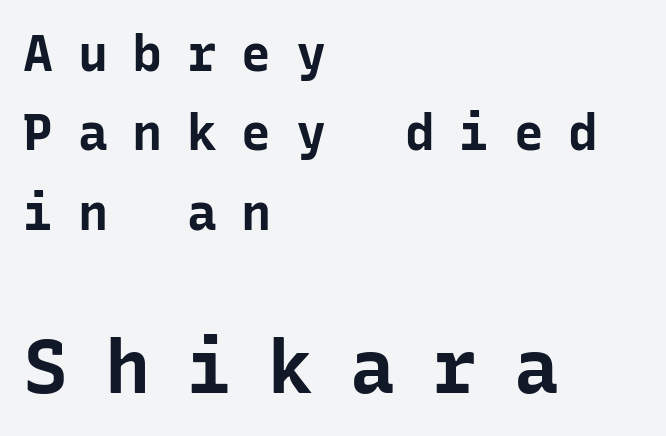
Q: Is the text bold? A: Yes.
Q: Is the text italic (slanted)? A: No, it is upright.
Q: Is the typeface a serif or a sans-serif typeface? A: Sans-serif.
Q: Is the text underlined? A: No.
Q: How is the paragraph aligned? A: Left-aligned.
Q: Is the spacing between letters normal or unusually wide? A: Unusually wide.
Q: Is the spacing between lines tight, normal or loose? A: Normal.
Q: Which block of text is set in a larger size, the first (top) or the second (bottom)? A: The second (bottom) one.
Q: Width (condensed, normal, or wide)? A: Normal.
Q: Stroke contrast? A: Low.
Q: x-height? A: Medium.
Q: Monospaced? A: Yes.
